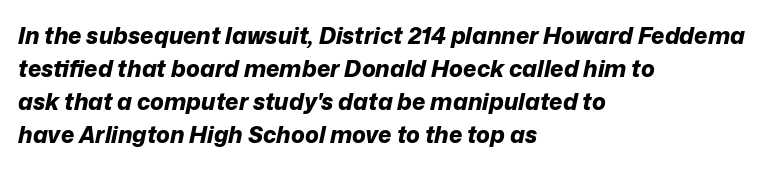
The image shows 23 px bold type, italic (leaning right); set left-aligned, normal line spacing (1.44x), normal letter spacing, not underlined.
